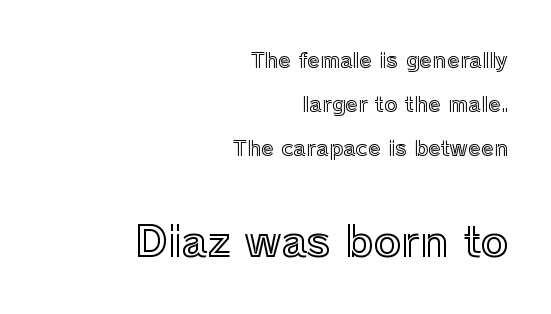
The image shows 42 px text type, upright; set right-aligned, loose line spacing (2.09x), normal letter spacing, not underlined; the second (bottom) block is 2.0x larger; a medium x-height.
